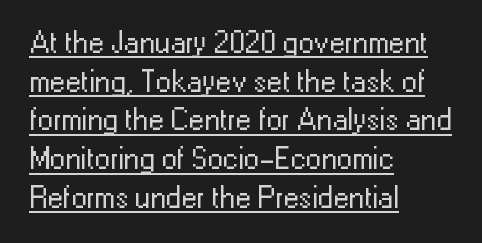
{"serif": "no", "italic": "no", "bold": "no", "weight": "regular", "width": "normal", "stroke_contrast": "low", "x_height": "medium", "monospaced": "no", "underline": "yes", "align": "left", "line_spacing": "normal", "line_spacing_ratio": 1.25, "letter_spacing": "normal", "letter_spacing_em": 0.0, "glyph_px": 31}
